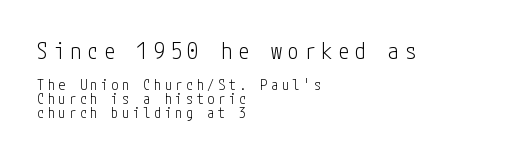
Summary of vertical rhythm: compact, with narrow interline spacing. Nothing heavy about these letters — not bold at all. The space directly below the letters is spotless. The composition opens big and finishes small. If you drew a line through each stem, it would be perfectly vertical.
